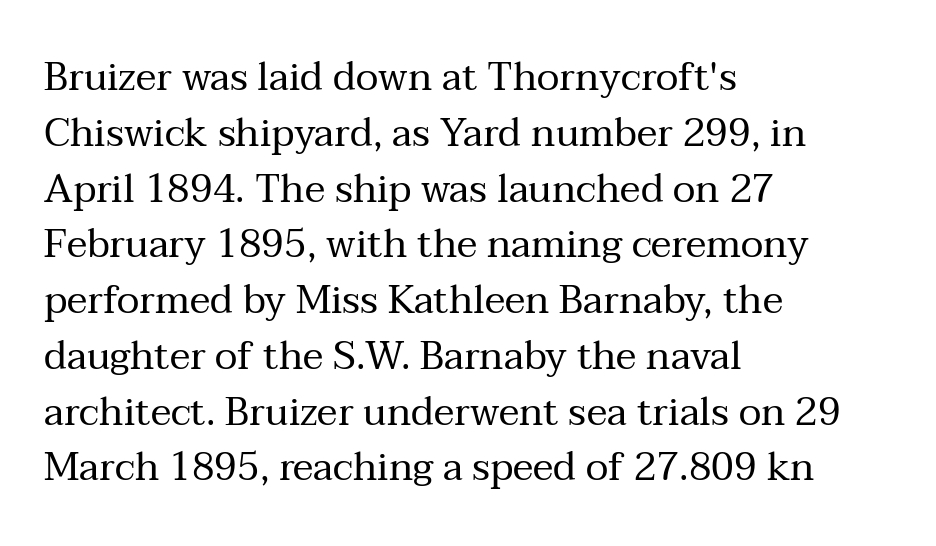
Q: Is the text bold? A: No.
Q: Is the text italic (slanted)? A: No, it is upright.
Q: Is the typeface a serif or a sans-serif typeface? A: Serif.
Q: Is the text underlined? A: No.
Q: How is the paragraph aligned? A: Left-aligned.
Q: Is the spacing between letters normal or unusually wide? A: Normal.
Q: Is the spacing between lines tight, normal or loose? A: Normal.
Q: Width (condensed, normal, or wide)? A: Normal.
Q: Stroke contrast? A: Medium.
Q: x-height? A: Medium.
Q: Monospaced? A: No.
